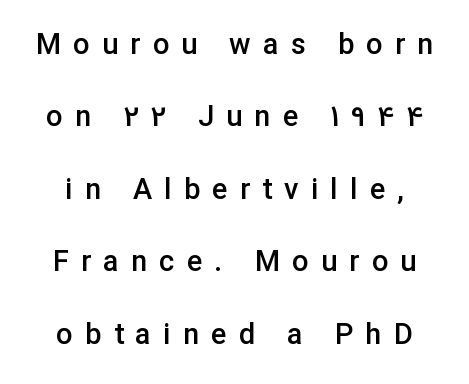
{"serif": "no", "italic": "no", "bold": "semi", "weight": "semibold", "width": "normal", "stroke_contrast": "low", "x_height": "medium", "monospaced": "no", "underline": "no", "align": "center", "line_spacing": "loose", "line_spacing_ratio": 2.5, "letter_spacing": "wide", "letter_spacing_em": 0.42, "glyph_px": 29}
